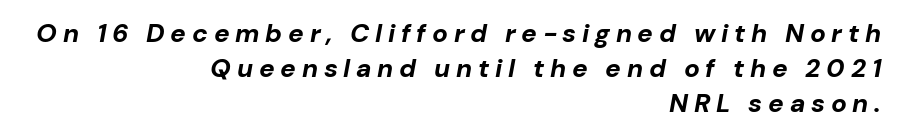
{"italic": "yes", "lean": "right", "slant_degrees": 10, "bold": "yes", "underline": "no", "align": "right", "line_spacing": "normal", "line_spacing_ratio": 1.35, "letter_spacing": "wide", "letter_spacing_em": 0.22, "glyph_px": 26}
